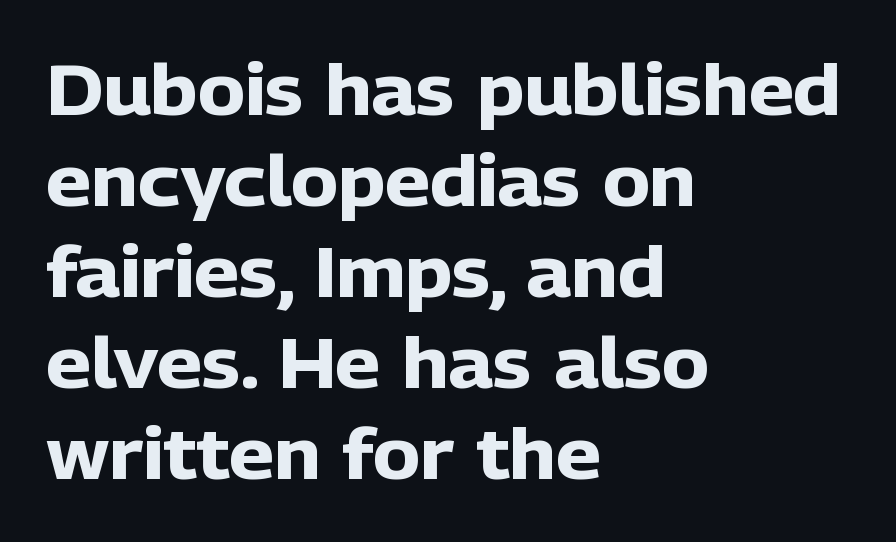
Q: Is the text bold? A: Yes.
Q: Is the text italic (slanted)? A: No, it is upright.
Q: Is the typeface a serif or a sans-serif typeface? A: Sans-serif.
Q: Is the text underlined? A: No.
Q: How is the paragraph aligned? A: Left-aligned.
Q: Is the spacing between letters normal or unusually wide? A: Normal.
Q: Is the spacing between lines tight, normal or loose? A: Normal.
Q: Width (condensed, normal, or wide)? A: Normal.
Q: Stroke contrast? A: Low.
Q: x-height? A: Medium.
Q: Monospaced? A: No.
